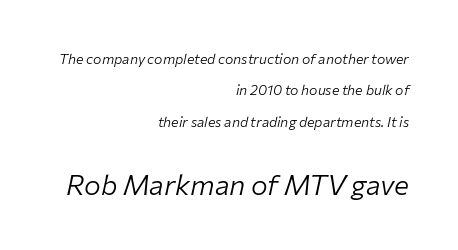
Honestly, there is no underline to notice here at all. This sample uses an oblique cut, with every glyph tilted off the vertical. Character size in the trailing block exceeds that of the leading block. On a weight scale, this lands at 450 or below. Caption: standard tracking, unaltered.
